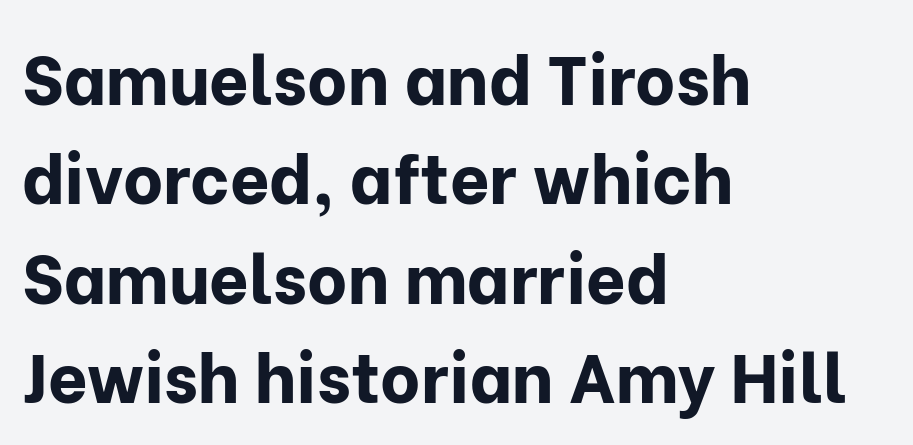
Q: Is the text bold? A: Yes.
Q: Is the text italic (slanted)? A: No, it is upright.
Q: Is the typeface a serif or a sans-serif typeface? A: Sans-serif.
Q: Is the text underlined? A: No.
Q: How is the paragraph aligned? A: Left-aligned.
Q: Is the spacing between letters normal or unusually wide? A: Normal.
Q: Is the spacing between lines tight, normal or loose? A: Normal.
Q: Width (condensed, normal, or wide)? A: Normal.
Q: Stroke contrast? A: Low.
Q: x-height? A: Medium.
Q: Monospaced? A: No.
